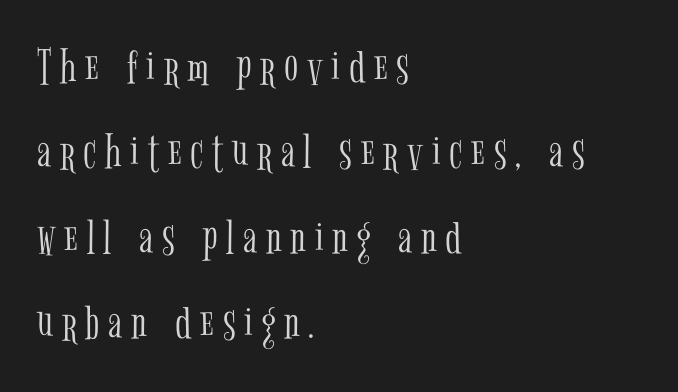
Q: Is the text bold? A: No.
Q: Is the text italic (slanted)? A: No, it is upright.
Q: Is the typeface a serif or a sans-serif typeface? A: Serif.
Q: Is the text underlined? A: No.
Q: How is the paragraph aligned? A: Left-aligned.
Q: Is the spacing between lines tight, normal or loose? A: Normal.
Q: Width (condensed, normal, or wide)? A: Condensed.
Q: Stroke contrast? A: Low.
Q: x-height? A: Medium.
Q: Monospaced? A: No.
